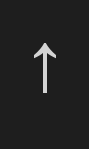
Q: Is the text italic (slanted)? A: No, it is upright.
Q: Is the typeface a serif or a sans-serif typeface? A: Sans-serif.
Q: Is the text underlined? A: No.
Q: Is the spacing between letters normal or unusually wide? A: Unusually wide.
Q: Width (condensed, normal, or wide)? A: Wide.
Q: Stroke contrast? A: Medium.
Q: Monospaced? A: No.
